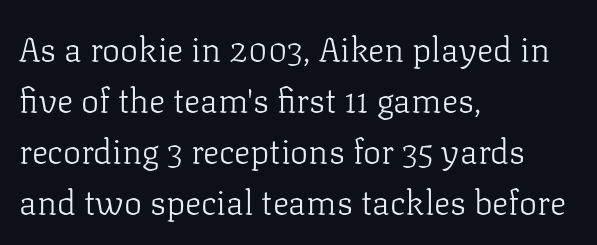
Students, observe: this is what conventionally led text looks like. A clean baseline with only descenders dipping below it. This sample is left-justified, so line endings fall wherever the words run out. In terms of letterspacing, this is plain default setting.
